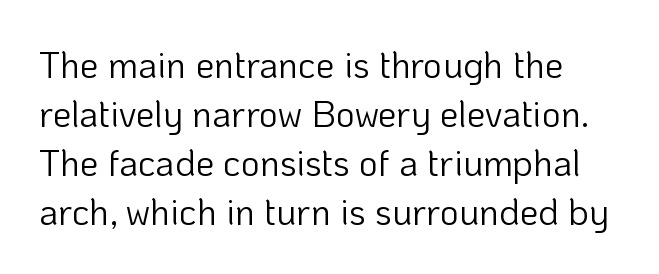
Q: Is the text bold? A: No.
Q: Is the text italic (slanted)? A: No, it is upright.
Q: Is the typeface a serif or a sans-serif typeface? A: Sans-serif.
Q: Is the text underlined? A: No.
Q: Is the spacing between letters normal or unusually wide? A: Normal.
Q: Is the spacing between lines tight, normal or loose? A: Normal.
Q: Width (condensed, normal, or wide)? A: Normal.
Q: Stroke contrast? A: Low.
Q: x-height? A: Medium.
Q: Monospaced? A: No.
